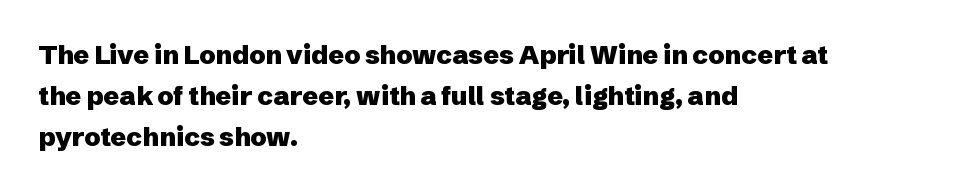
{"italic": "no", "bold": "yes", "underline": "no", "align": "left", "line_spacing": "normal", "line_spacing_ratio": 1.58, "letter_spacing": "normal", "letter_spacing_em": 0.0, "glyph_px": 26}
